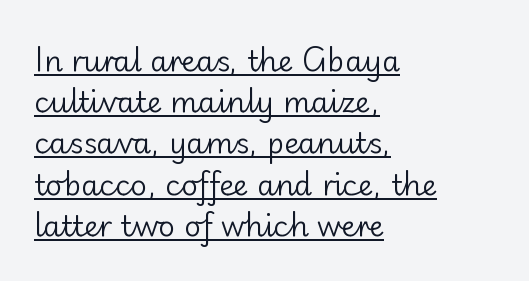
{"serif": "no", "italic": "no", "bold": "no", "weight": "regular", "width": "normal", "stroke_contrast": "low", "x_height": "small", "monospaced": "no", "underline": "yes", "align": "left", "line_spacing": "normal", "line_spacing_ratio": 1.42, "letter_spacing": "normal", "letter_spacing_em": 0.0, "glyph_px": 29}
